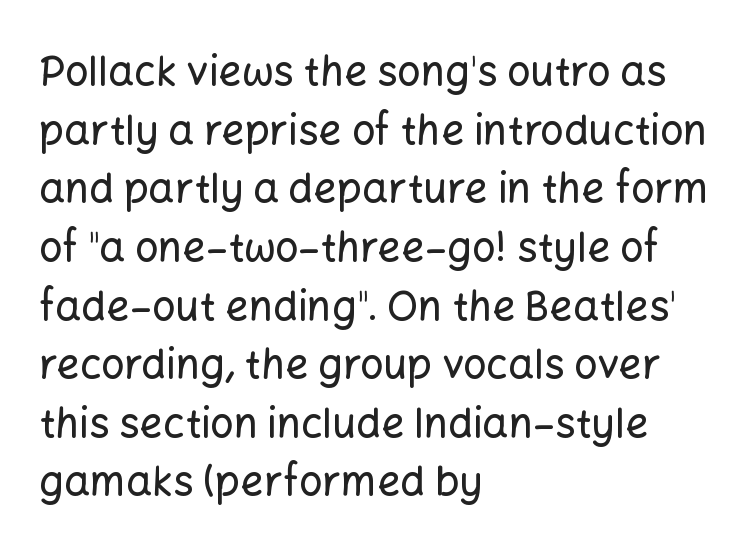
The string is rendered with underlining switched off. This is the regular roman posture of the typeface. The designer went with a sans here, leaving each stem footless. Letter spacing: default. A classic flush-left, rag-right setting is used for this passage. The passage shown stacks its lines at a standard gap.
